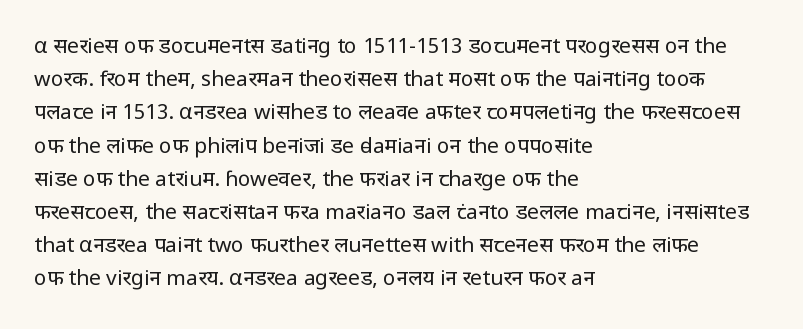
The face looks like a standard text weight, possibly lighter. Short and long lines alike share a common starting point at left. Vertically, the passage feels balanced, rows spaced as you'd expect. A bare baseline throughout the passage. Here the glyphs are tracked normally, forming tight word shapes.
